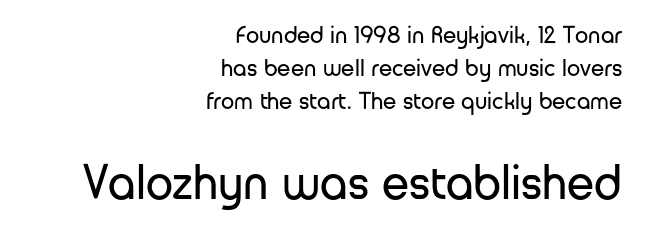
The image shows 49 px regular-weight sans-serif type, upright; set right-aligned, normal line spacing (1.38x), normal letter spacing, not underlined; the second (bottom) block is 2.04x larger; low stroke contrast and a medium x-height.
